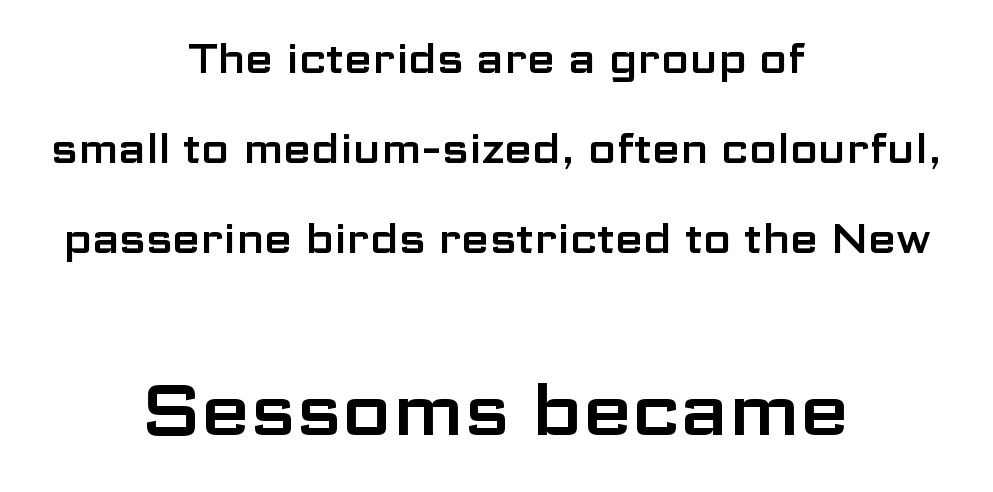
Q: Is the text italic (slanted)? A: No, it is upright.
Q: Is the typeface a serif or a sans-serif typeface? A: Sans-serif.
Q: Is the text underlined? A: No.
Q: How is the paragraph aligned? A: Centered.
Q: Is the spacing between letters normal or unusually wide? A: Normal.
Q: Is the spacing between lines tight, normal or loose? A: Loose.
Q: Which block of text is set in a larger size, the first (top) or the second (bottom)? A: The second (bottom) one.
Q: Width (condensed, normal, or wide)? A: Wide.
Q: Stroke contrast? A: Low.
Q: x-height? A: Medium.
Q: Monospaced? A: No.
